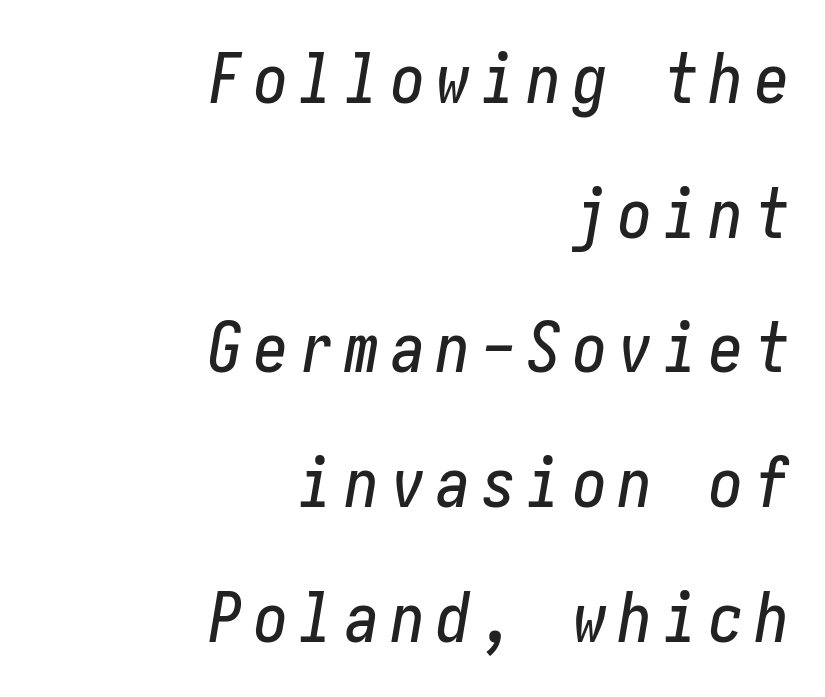
Q: Is the text italic (slanted)? A: Yes, it leans right by about 10 degrees.
Q: Is the text underlined? A: No.
Q: How is the paragraph aligned? A: Right-aligned.
Q: Is the spacing between lines tight, normal or loose? A: Loose.
Q: Width (condensed, normal, or wide)? A: Condensed.
Q: Stroke contrast? A: Low.
Q: x-height? A: Medium.
